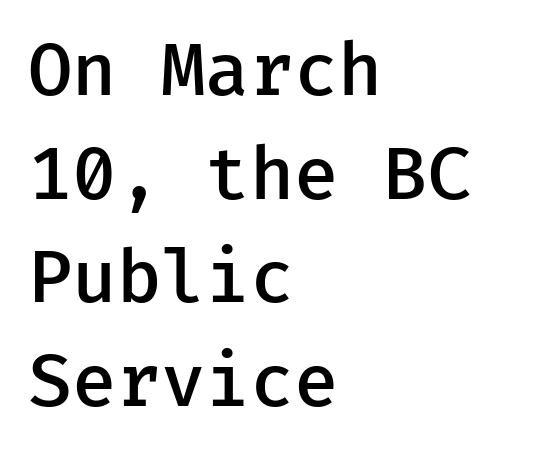
A student would call this left alignment; a typographer would say flush left, rag right. The face used here is rendered with its standard letterfit. Each letter's strokes conclude bluntly, with no projecting serifs. The passage shown is semibold, sitting just below true bold.
